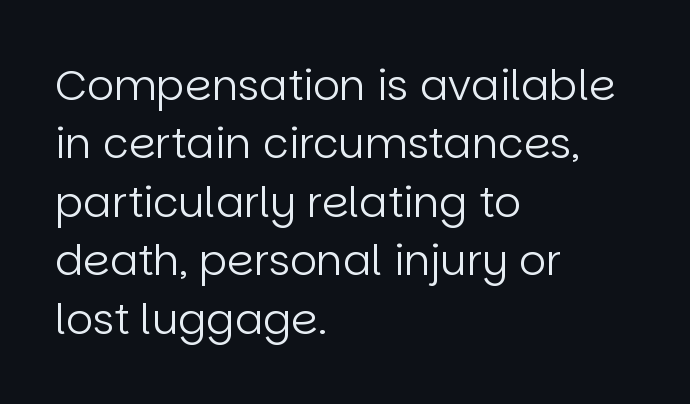
{"serif": "no", "italic": "no", "bold": "no", "weight": "regular", "width": "normal", "stroke_contrast": "low", "x_height": "large", "monospaced": "no", "underline": "no", "align": "left", "line_spacing": "normal", "line_spacing_ratio": 1.39, "letter_spacing": "normal", "letter_spacing_em": 0.0, "glyph_px": 42}
